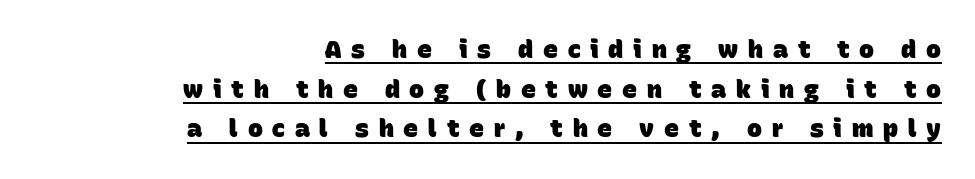
Q: Is the text bold? A: Yes.
Q: Is the text underlined? A: Yes.
Q: How is the paragraph aligned? A: Right-aligned.
Q: Is the spacing between letters normal or unusually wide? A: Unusually wide.
Q: Is the spacing between lines tight, normal or loose? A: Normal.
